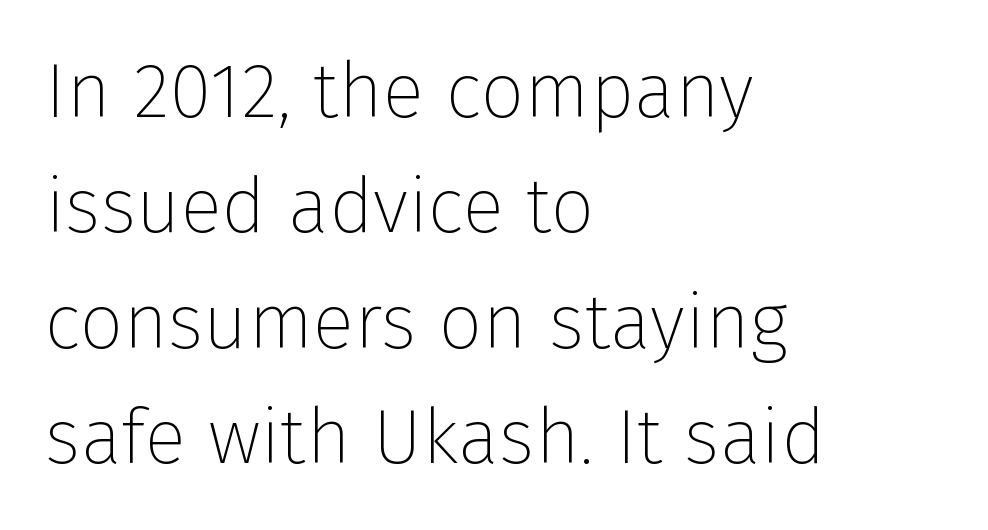
This is sans-serif lettering, the kind often seen on screens and signage. The strokes carry an ordinary text weight at most. The letters stand straight up with perfectly vertical stems. What's the leading like? Ordinary, nothing unusual.
